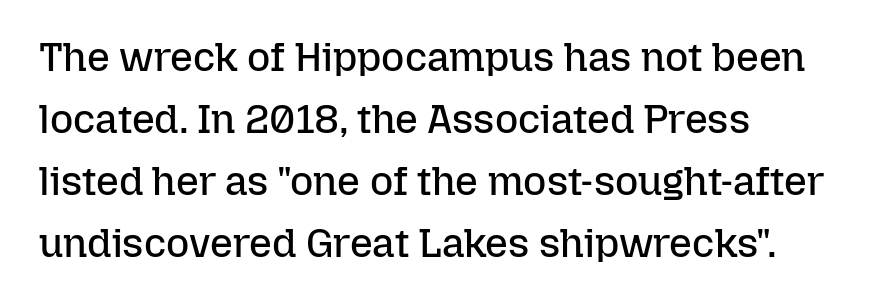
Compared with a typical body face, this is equally light or lighter still. Short and long lines alike share a common starting point at left. The letters advance in unequal steps, a hallmark of proportional type. Whoever set this chose a conventional vertical rhythm. Check the space under the baseline: it is left empty.
